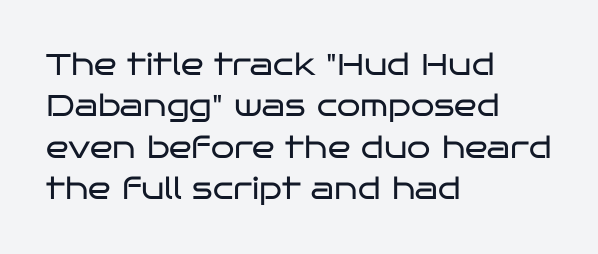
Q: Is the text bold? A: No.
Q: Is the text italic (slanted)? A: No, it is upright.
Q: Is the typeface a serif or a sans-serif typeface? A: Sans-serif.
Q: Is the text underlined? A: No.
Q: How is the paragraph aligned? A: Left-aligned.
Q: Is the spacing between letters normal or unusually wide? A: Normal.
Q: Is the spacing between lines tight, normal or loose? A: Normal.
Q: Width (condensed, normal, or wide)? A: Wide.
Q: Stroke contrast? A: Low.
Q: x-height? A: Large.
Q: Monospaced? A: No.
